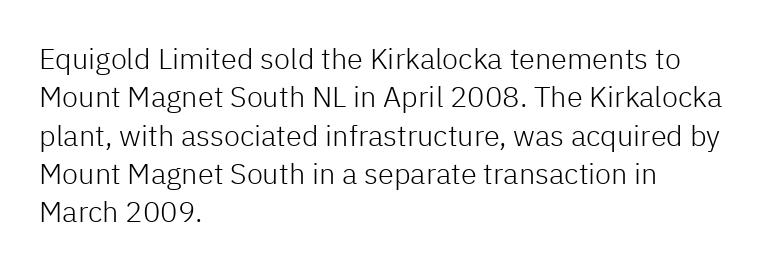
No extra tracking has been applied to these lines. Quick note: interline space is typical. Bare-footed words on every line. The passage shown is typed in a proportional face where columns would drift. A light-to-regular cut is what we see here.
